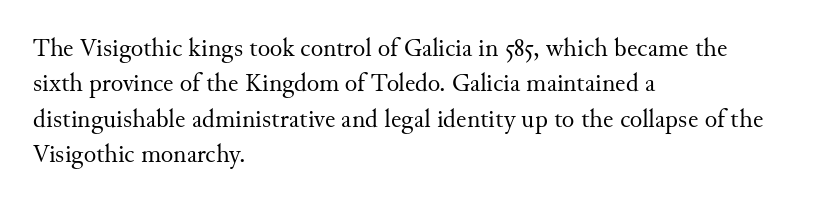
Vertically, the passage feels balanced, rows spaced as you'd expect. No italicization has been applied; the sample stays upright. A bare baseline throughout the passage. Think standard paragraph weight, or any step lighter than that.
